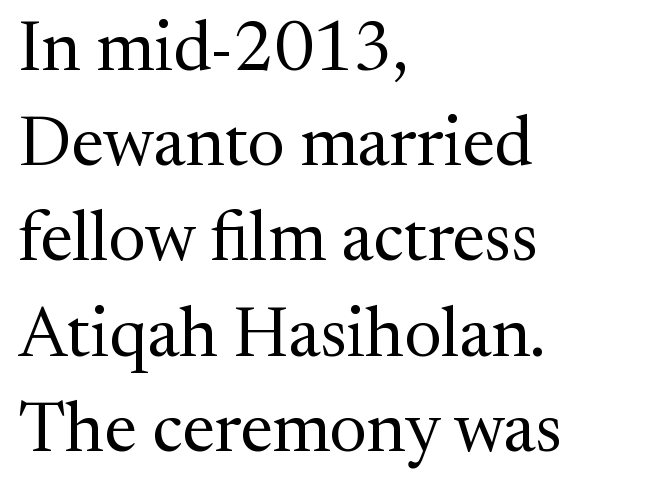
Q: Is the text bold? A: No.
Q: Is the text italic (slanted)? A: No, it is upright.
Q: Is the typeface a serif or a sans-serif typeface? A: Serif.
Q: Is the text underlined? A: No.
Q: How is the paragraph aligned? A: Left-aligned.
Q: Is the spacing between letters normal or unusually wide? A: Normal.
Q: Is the spacing between lines tight, normal or loose? A: Normal.
Q: Width (condensed, normal, or wide)? A: Normal.
Q: Stroke contrast? A: Medium.
Q: x-height? A: Medium.
Q: Monospaced? A: No.
